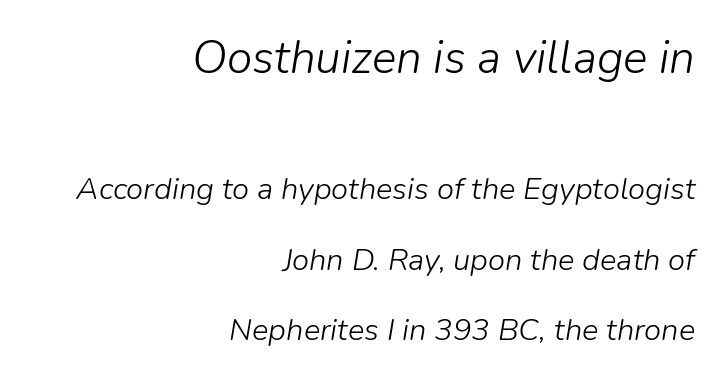
{"italic": "yes", "lean": "right", "slant_degrees": 9, "bold": "no", "weight": "light", "width": "normal", "stroke_contrast": "low", "x_height": "medium", "monospaced": "no", "underline": "no", "align": "right", "line_spacing": "loose", "line_spacing_ratio": 2.27, "letter_spacing": "normal", "letter_spacing_em": 0.0, "larger_block": "first", "size_ratio": 1.48, "glyph_px": 46}
